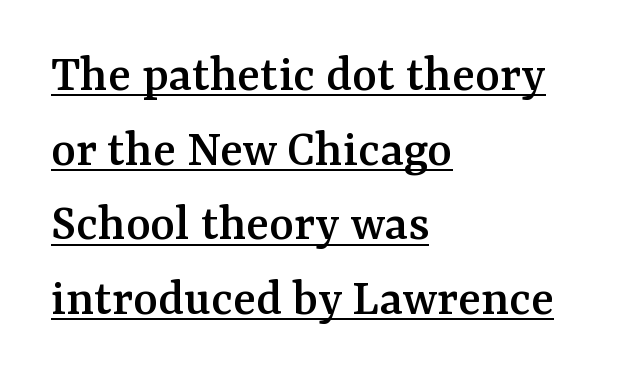
Q: Is the text italic (slanted)? A: No, it is upright.
Q: Is the typeface a serif or a sans-serif typeface? A: Serif.
Q: Is the text underlined? A: Yes.
Q: How is the paragraph aligned? A: Left-aligned.
Q: Is the spacing between letters normal or unusually wide? A: Normal.
Q: Is the spacing between lines tight, normal or loose? A: Normal.
Q: Width (condensed, normal, or wide)? A: Normal.
Q: Stroke contrast? A: Medium.
Q: x-height? A: Medium.
Q: Monospaced? A: No.
